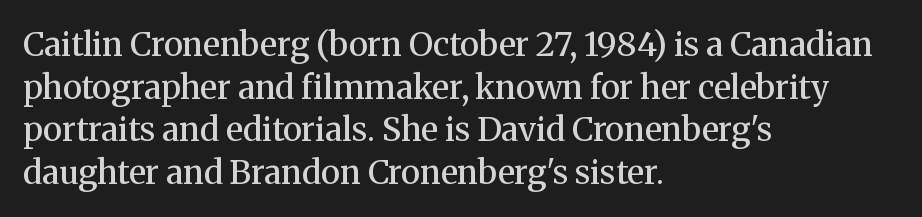
{"serif": "yes", "italic": "no", "bold": "semi", "weight": "semibold", "width": "normal", "stroke_contrast": "medium", "x_height": "medium", "monospaced": "no", "underline": "no", "align": "left", "line_spacing": "normal", "line_spacing_ratio": 1.29, "letter_spacing": "normal", "letter_spacing_em": 0.0, "glyph_px": 33}
